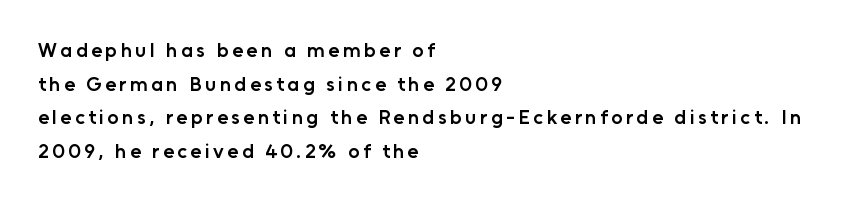
Compared with an ordinary text face, these strokes are moderately heavier — a semibold. The leading is moderate, giving the passage an even texture. Visually the block forms a straight wall on the left and a jagged coastline on the right. Type without underlining. Notice how the stems are strictly vertical — no italics here.
